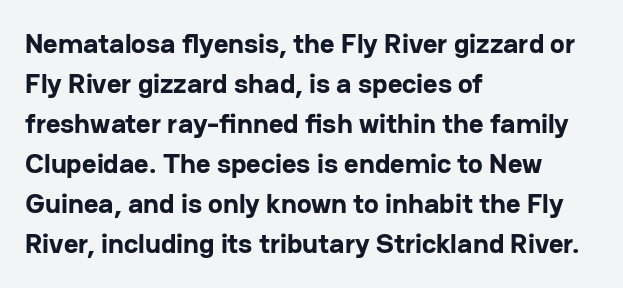
The space beneath each line is pristine and unruled. Layout note: lines flush left. How would I describe the line gaps? Plain and ordinary. The letters advance in unequal steps, a hallmark of proportional type. Is the type bold? Yes — the strokes are clearly thick and heavy.
